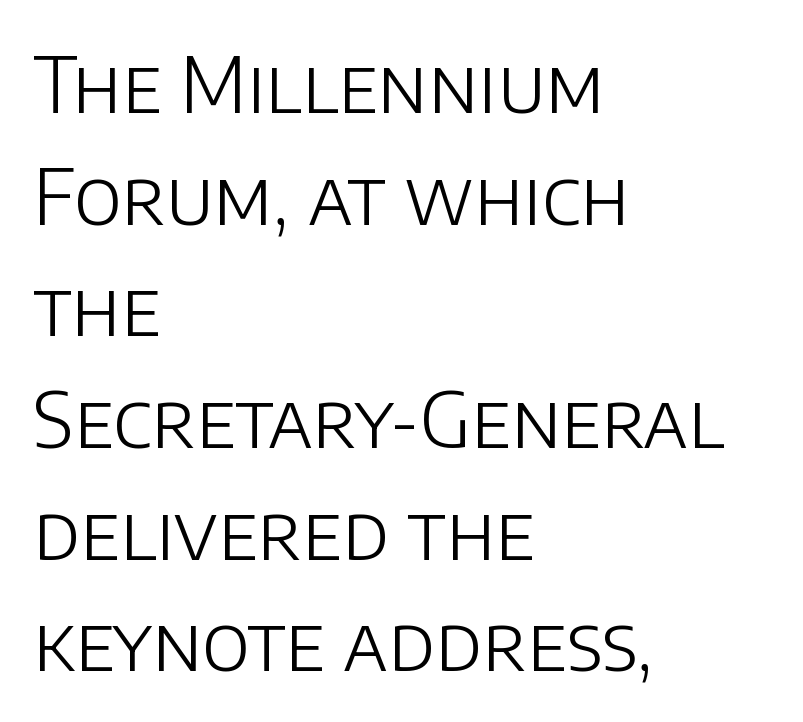
The image shows 77 px light sans-serif type, upright; set left-aligned, normal line spacing (1.45x), normal letter spacing, not underlined; low stroke contrast and a large x-height.
